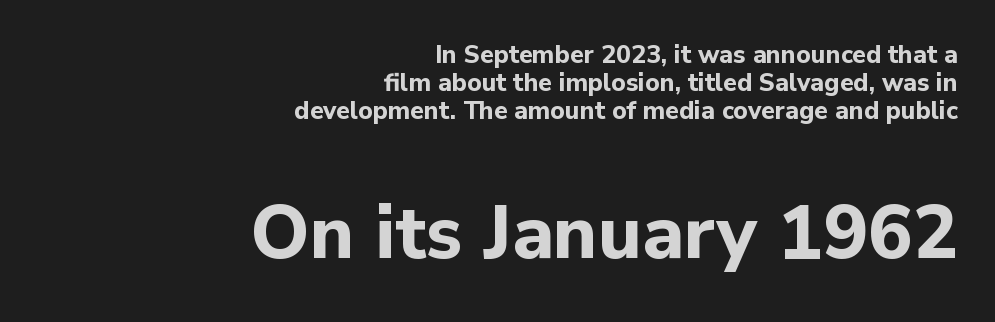
Q: Is the text bold? A: Yes.
Q: Is the text italic (slanted)? A: No, it is upright.
Q: Is the typeface a serif or a sans-serif typeface? A: Sans-serif.
Q: Is the text underlined? A: No.
Q: How is the paragraph aligned? A: Right-aligned.
Q: Is the spacing between letters normal or unusually wide? A: Normal.
Q: Is the spacing between lines tight, normal or loose? A: Tight.
Q: Which block of text is set in a larger size, the first (top) or the second (bottom)? A: The second (bottom) one.
Q: Width (condensed, normal, or wide)? A: Normal.
Q: Stroke contrast? A: Low.
Q: x-height? A: Medium.
Q: Monospaced? A: No.
